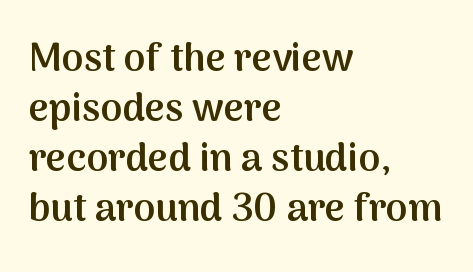
There is no visible air inserted between adjacent glyphs. Quick note: underline off. Leading: standard. Caption: multi-line text, flush left, ragged right.
